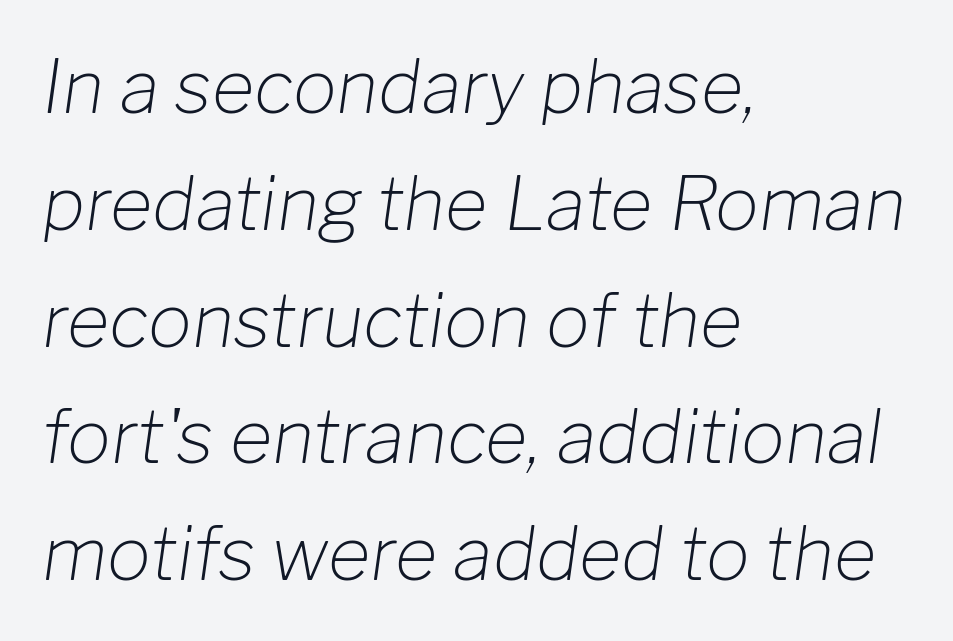
Q: Is the text bold? A: No.
Q: Is the text italic (slanted)? A: Yes, it leans right by about 8 degrees.
Q: Is the text underlined? A: No.
Q: How is the paragraph aligned? A: Left-aligned.
Q: Is the spacing between letters normal or unusually wide? A: Normal.
Q: Is the spacing between lines tight, normal or loose? A: Normal.
Q: Width (condensed, normal, or wide)? A: Normal.
Q: Stroke contrast? A: Low.
Q: x-height? A: Medium.
Q: Monospaced? A: No.
